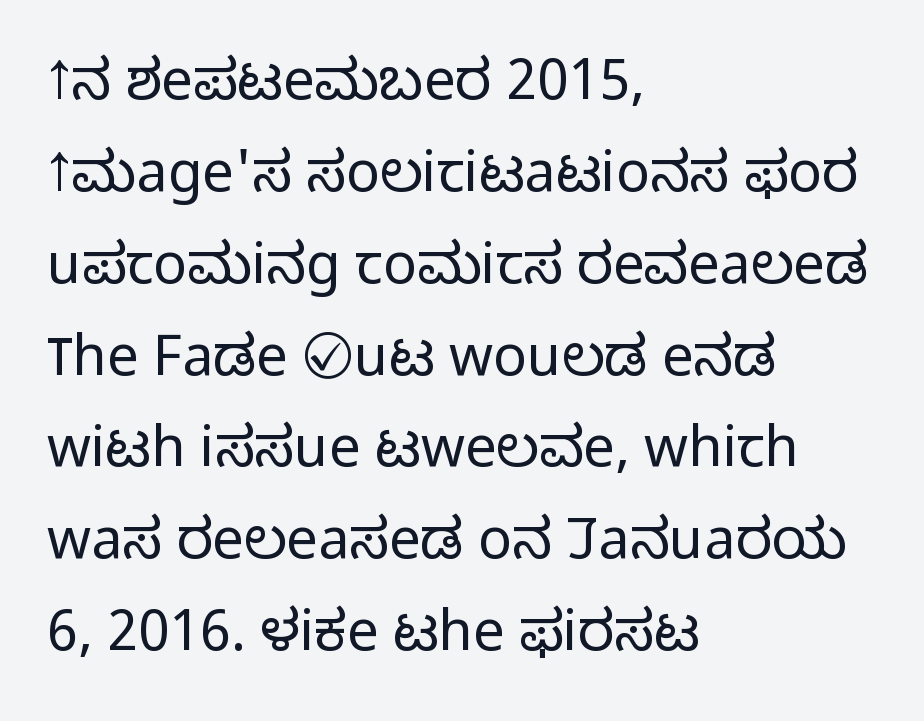
Q: Is the text bold? A: No.
Q: Is the text italic (slanted)? A: No, it is upright.
Q: Is the typeface a serif or a sans-serif typeface? A: Sans-serif.
Q: Is the text underlined? A: No.
Q: How is the paragraph aligned? A: Left-aligned.
Q: Is the spacing between letters normal or unusually wide? A: Normal.
Q: Is the spacing between lines tight, normal or loose? A: Normal.
Q: Width (condensed, normal, or wide)? A: Normal.
Q: Stroke contrast? A: Low.
Q: x-height? A: Medium.
Q: Monospaced? A: No.
